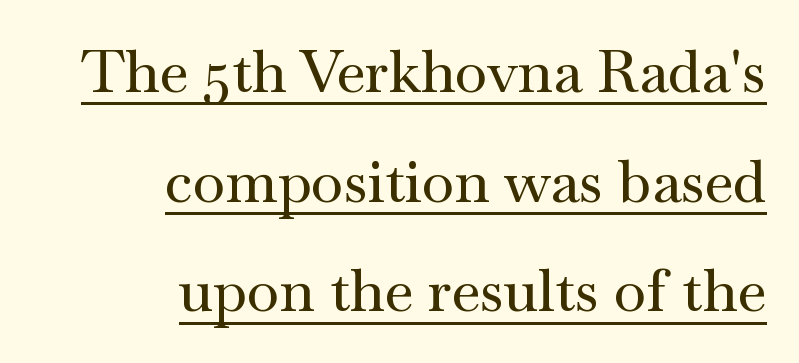
The image shows 59 px wide serif type, upright; set right-aligned, line spacing 1.86x, normal letter spacing, underlined; medium stroke contrast and a small x-height.
